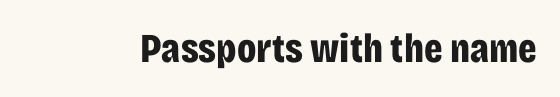
{"serif": "no", "italic": "no", "bold": "yes", "weight": "bold", "width": "condensed", "stroke_contrast": "low", "x_height": "large", "monospaced": "no", "underline": "no", "letter_spacing": "normal", "letter_spacing_em": 0.0, "glyph_px": 41}
